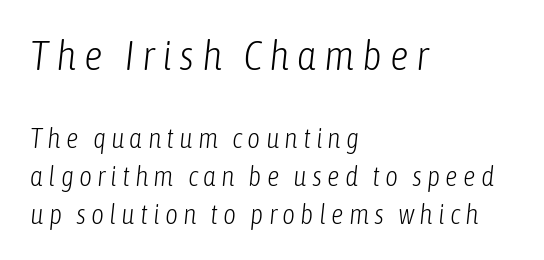
Q: Is the text bold? A: No.
Q: Is the text italic (slanted)? A: Yes, it leans right by about 6 degrees.
Q: Is the text underlined? A: No.
Q: How is the paragraph aligned? A: Left-aligned.
Q: Is the spacing between lines tight, normal or loose? A: Normal.
Q: Which block of text is set in a larger size, the first (top) or the second (bottom)? A: The first (top) one.
Q: Width (condensed, normal, or wide)? A: Condensed.
Q: Stroke contrast? A: Low.
Q: x-height? A: Medium.
Q: Monospaced? A: No.
